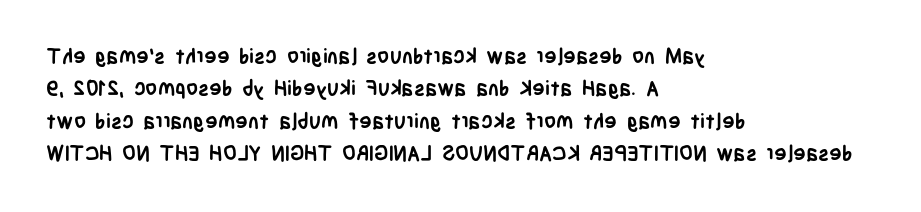
{"italic": "no", "bold": "yes", "underline": "no", "align": "left", "line_spacing": "normal", "line_spacing_ratio": 1.54, "letter_spacing": "normal", "letter_spacing_em": 0.0, "glyph_px": 21}
